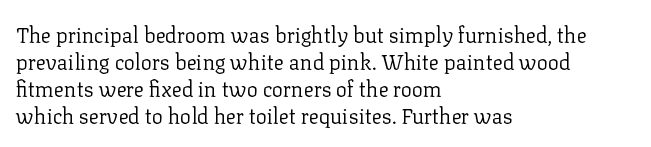
Q: Is the text bold? A: No.
Q: Is the text italic (slanted)? A: No, it is upright.
Q: Is the text underlined? A: No.
Q: How is the paragraph aligned? A: Left-aligned.
Q: Is the spacing between letters normal or unusually wide? A: Normal.
Q: Is the spacing between lines tight, normal or loose? A: Normal.
